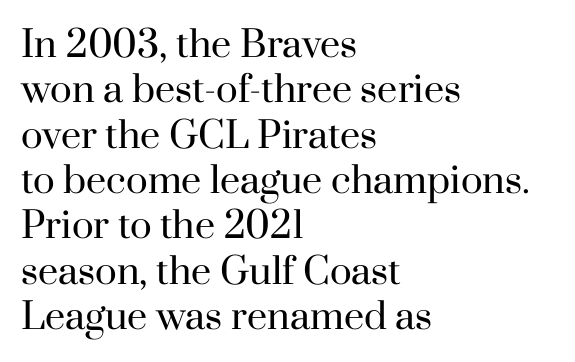
The image shows 36 px regular-weight serif type, upright; set left-aligned, normal line spacing (1.26x), normal letter spacing, not underlined; high stroke contrast and a small x-height.
